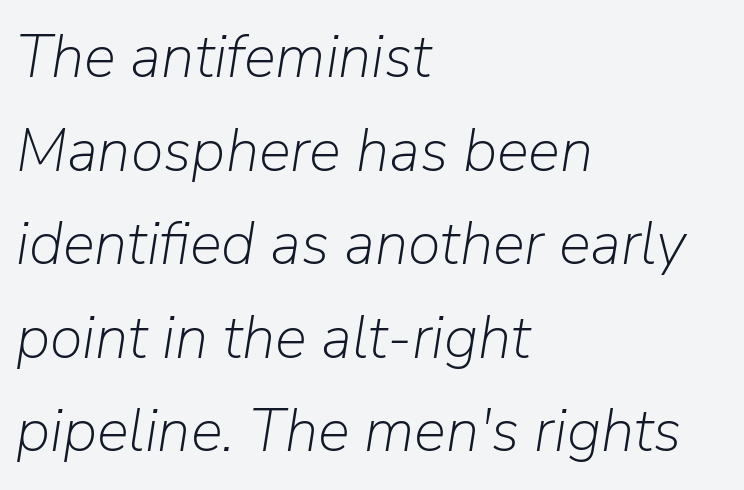
Rows of type keep a routine distance in the vertical direction. Words appear dense and cohesive because spacing is normal. Varying glyph widths throughout — classic text-font behaviour. The letterforms sit at book weight or below. The compositor pushed each line to the left boundary.
